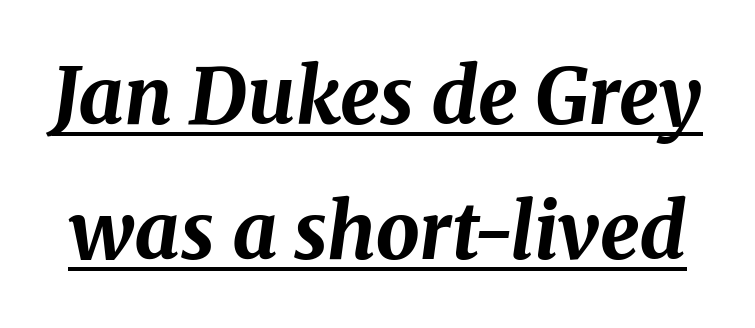
The image shows 78 px bold type, italic (leaning right); set line spacing 1.73x, normal letter spacing, underlined; medium stroke contrast and a medium x-height.
